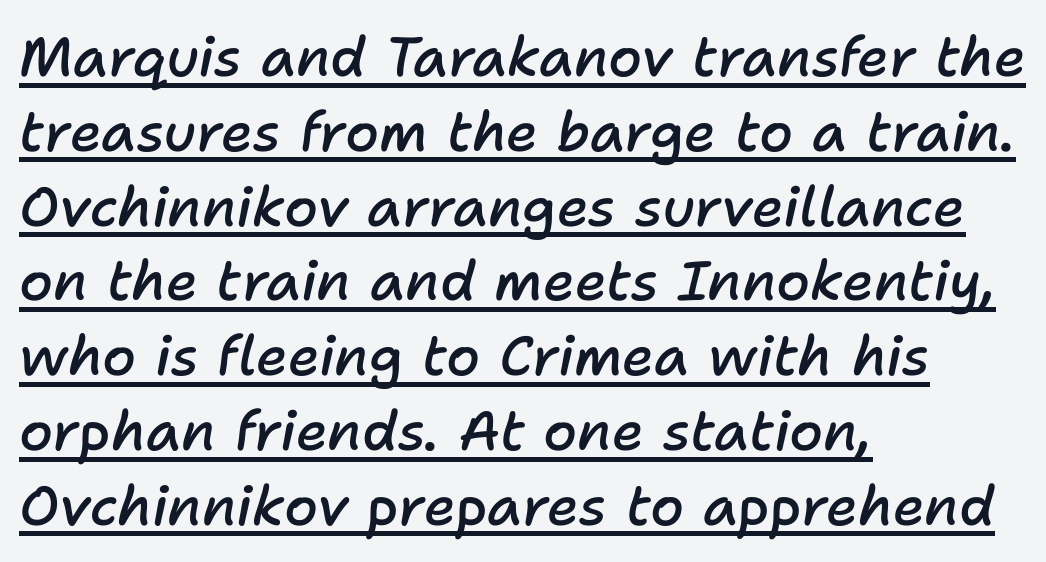
The image shows 55 px semibold type, italic (leaning right); set left-aligned, normal line spacing (1.36x), normal letter spacing, underlined; low stroke contrast and a medium x-height.
